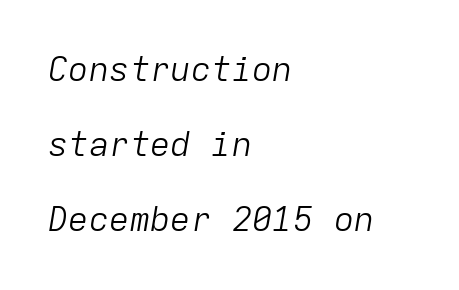
The image shows 34 px light type, italic (leaning right), monospaced; set left-aligned, loose line spacing (2.21x), normal letter spacing, not underlined; low stroke contrast and a medium x-height.
